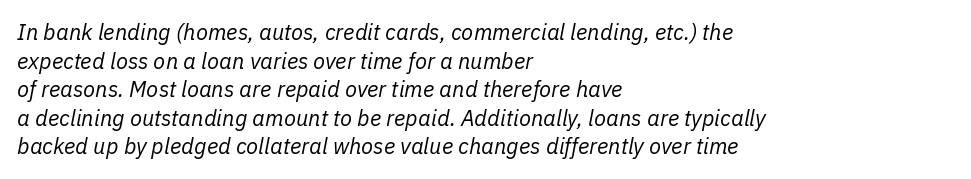
The image shows 22 px text type, italic (leaning right); set left-aligned, normal line spacing (1.3x), normal letter spacing, not underlined.
